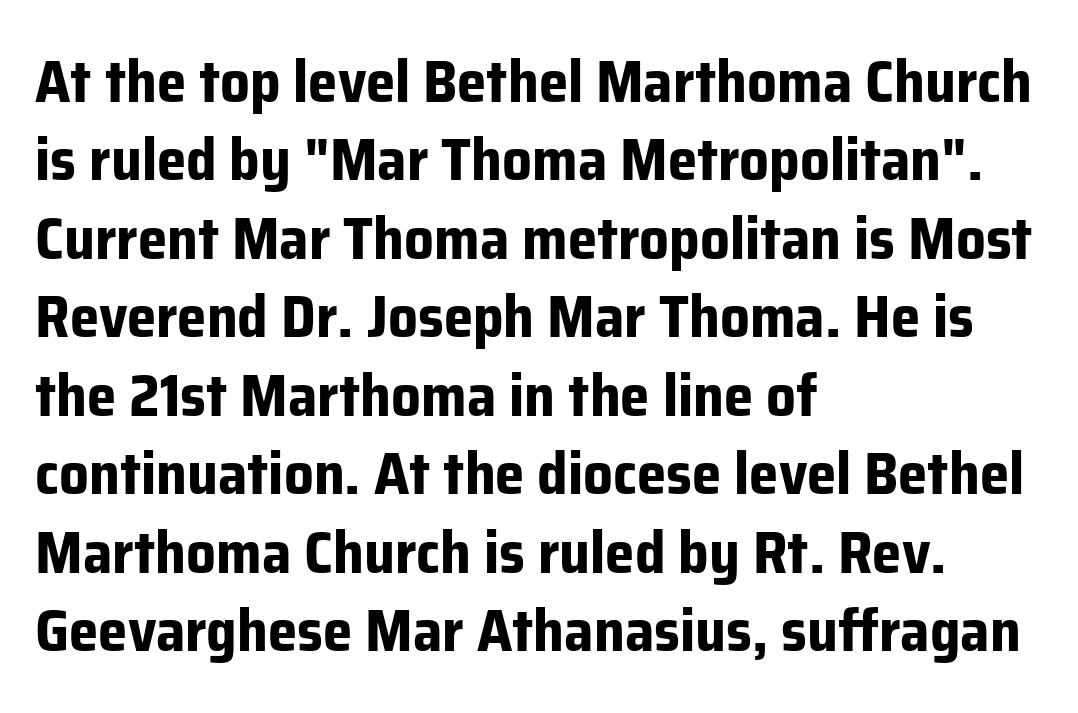
The image shows 59 px bold sans-serif type, upright; set left-aligned, normal line spacing (1.33x), normal letter spacing, not underlined; low stroke contrast and a medium x-height.
